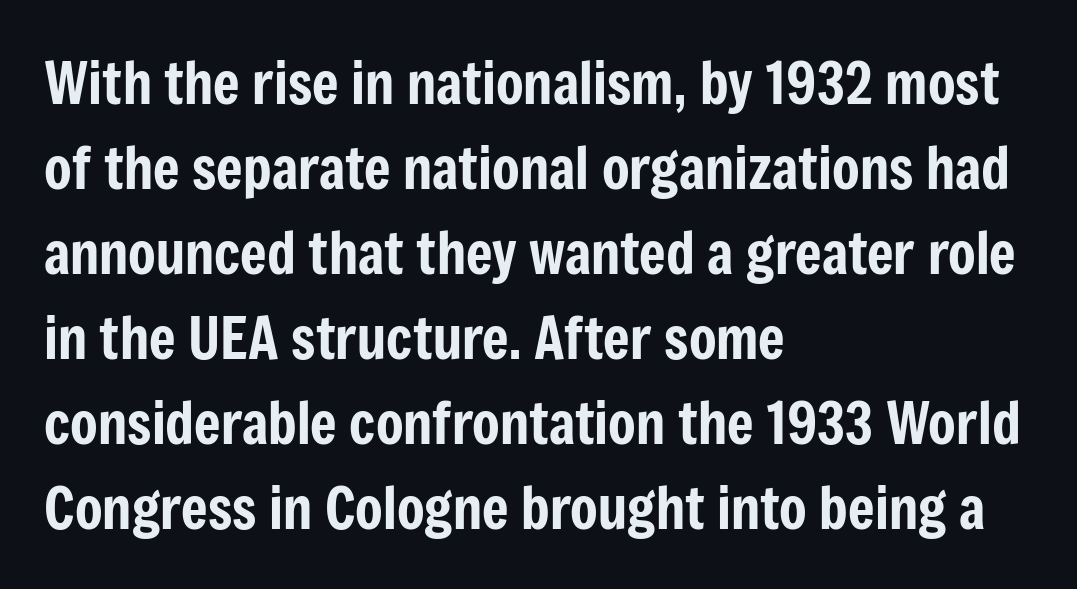
Vertical strokes here are truly vertical. Nobody drew a line under any word here. The text block is weighted toward the left margin, trailing off unevenly rightward. One glance says typical: line gaps are just what's usual. Is this a sans? Yes — the strokes have no serifs.
